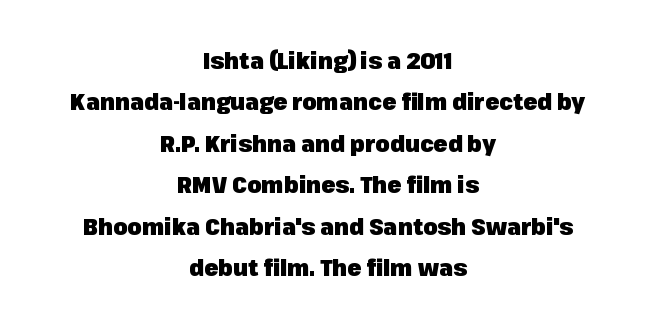
{"italic": "no", "bold": "yes", "underline": "no", "align": "center", "line_spacing_ratio": 1.8, "letter_spacing": "normal", "letter_spacing_em": 0.0, "glyph_px": 23}
